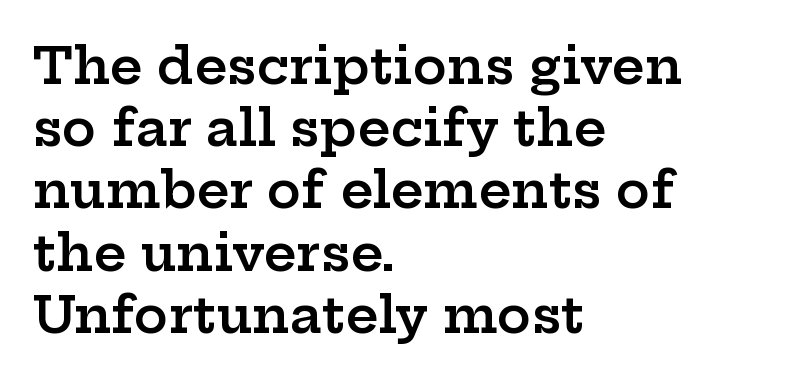
Glance below the letters and you will spot only blank space. These words are printed semibold, heavier than regular yet not bold. The rendering keeps characters at their native spacing. The letters stand upright; this is a roman face.
